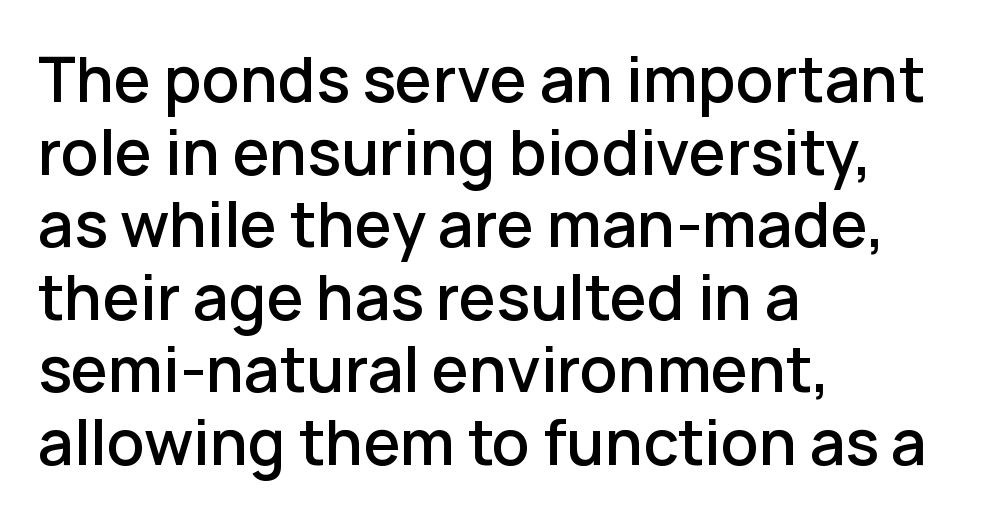
Honestly, the letter spacing is just normal — you wouldn't notice it. The letters advance in unequal steps, a hallmark of proportional type. A roman cut, with each character standing at attention. A fair bit of extra ink — the face is semibold, not bold. The strip under each line holds only bare page. A student would call this left alignment; a typographer would say flush left, rag right.
